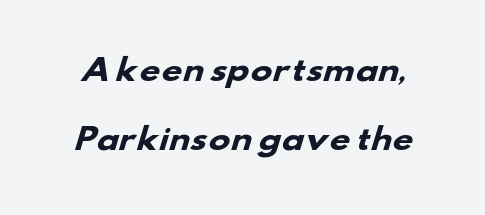
The image shows 29 px heavy, wide sans-serif type; set loose line spacing (2.37x), normal letter spacing, not underlined; low stroke contrast and a small x-height.
